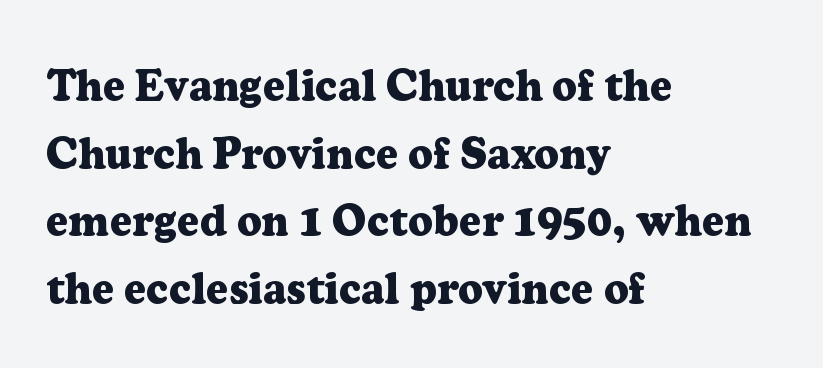
The image shows 43 px heavy serif type, upright; set left-aligned, normal line spacing (1.57x), normal letter spacing, not underlined; low stroke contrast and a medium x-height.
